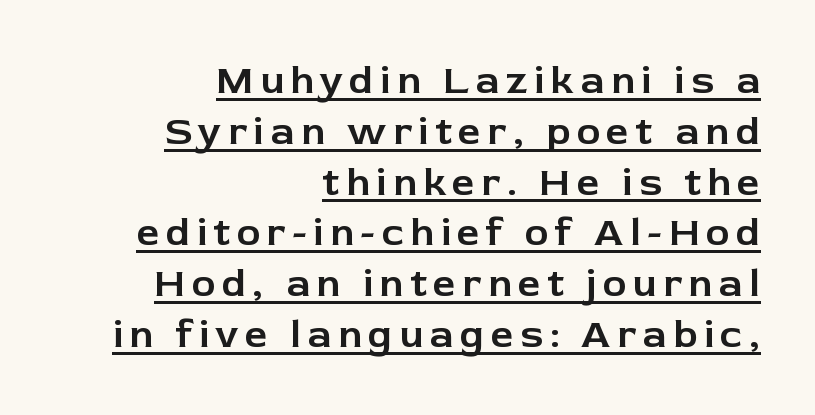
These lines are set flush right with a ragged left edge. This is roman type, the default non-slanted kind. Do the characters align in a grid? No, the font is proportional. Observe the absence of serifs on each vertical stroke in this sample. Leading: standard. Descenders here cross a horizontal rule under the line.
